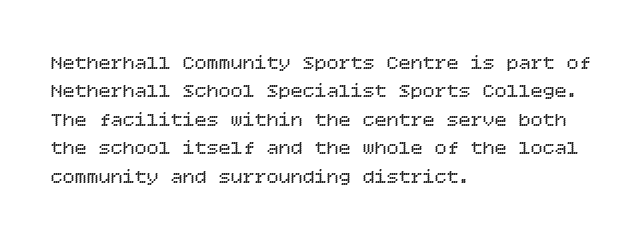
The image shows 20 px text type, upright; set left-aligned, normal line spacing (1.42x), normal letter spacing, not underlined.
